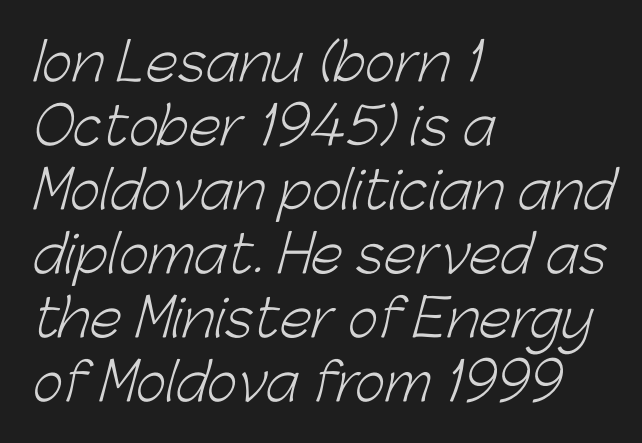
Q: Is the text bold? A: No.
Q: Is the typeface a serif or a sans-serif typeface? A: Sans-serif.
Q: Is the text underlined? A: No.
Q: How is the paragraph aligned? A: Left-aligned.
Q: Is the spacing between letters normal or unusually wide? A: Normal.
Q: Width (condensed, normal, or wide)? A: Normal.
Q: Stroke contrast? A: Low.
Q: x-height? A: Medium.
Q: Monospaced? A: No.
